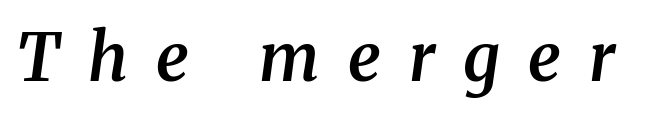
Summary of weight: moderately heavy, a semibold. It's the slanting kind of type. The face used here is proportionally spaced, like ordinary book or web type. Does the type have serifs? Yes, each stem ends in a small foot.
